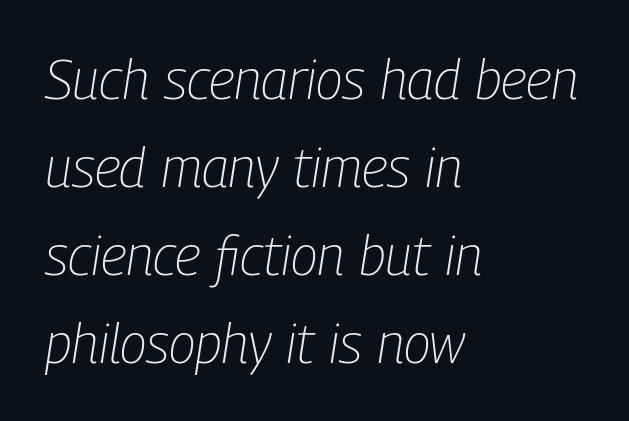
{"italic": "yes", "lean": "right", "slant_degrees": 9, "bold": "no", "weight": "light", "width": "condensed", "stroke_contrast": "low", "x_height": "medium", "monospaced": "no", "underline": "no", "align": "left", "line_spacing": "normal", "line_spacing_ratio": 1.6, "letter_spacing": "normal", "letter_spacing_em": 0.0, "glyph_px": 55}
